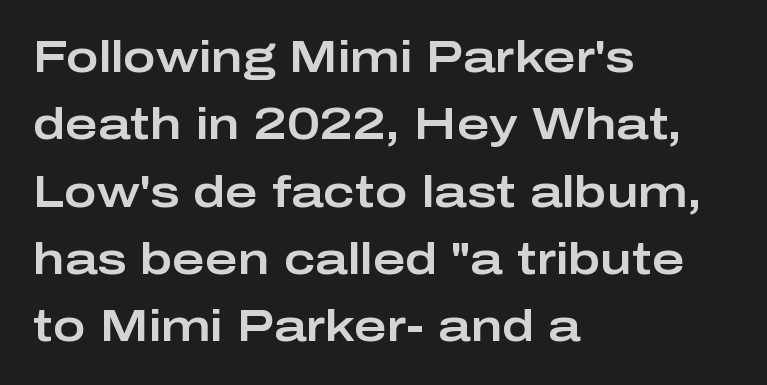
Q: Is the text italic (slanted)? A: No, it is upright.
Q: Is the typeface a serif or a sans-serif typeface? A: Sans-serif.
Q: Is the text underlined? A: No.
Q: How is the paragraph aligned? A: Left-aligned.
Q: Is the spacing between letters normal or unusually wide? A: Normal.
Q: Is the spacing between lines tight, normal or loose? A: Normal.
Q: Width (condensed, normal, or wide)? A: Wide.
Q: Stroke contrast? A: Low.
Q: x-height? A: Medium.
Q: Monospaced? A: No.
